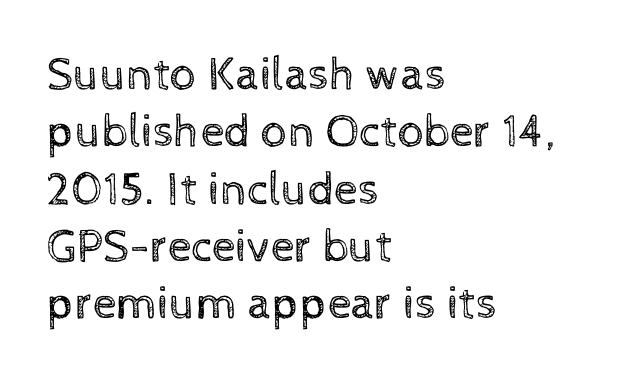
Q: Is the text bold? A: No.
Q: Is the text italic (slanted)? A: No, it is upright.
Q: Is the text underlined? A: No.
Q: How is the paragraph aligned? A: Left-aligned.
Q: Is the spacing between letters normal or unusually wide? A: Normal.
Q: Width (condensed, normal, or wide)? A: Normal.
Q: x-height? A: Medium.
Q: Monospaced? A: No.
